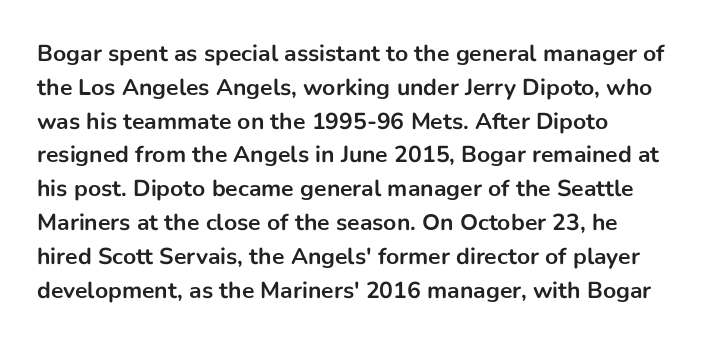
Bold? Absolutely — the strokes are thick and heavy. The setting favours the left margin, as ordinary paragraphs usually do. The font's upright variant was chosen for this text. A bare baseline throughout the passage. Vertical spacing — default.
